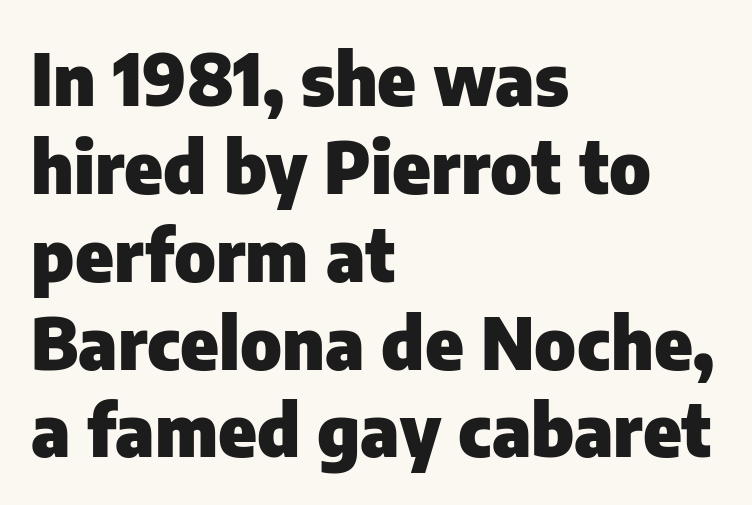
There is no visible air inserted between adjacent glyphs. These lines were composed using upright roman letters. The rendering uses natural spacing where letterforms have individual widths. The paragraph shown leans on its left margin.
